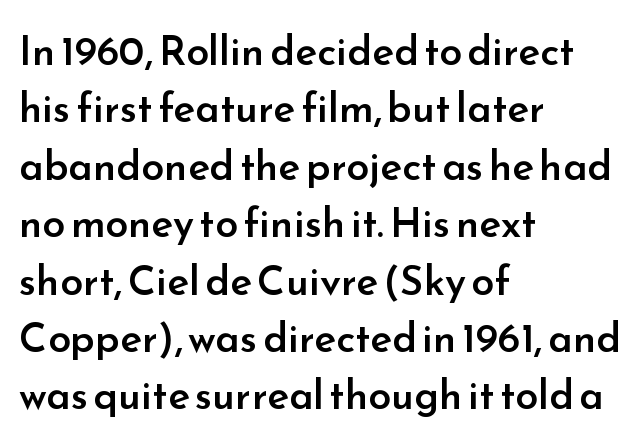
Summary of vertical rhythm: regular, with standard interline spacing. Unlike italic type, these characters show no tilt at all. The font family rendered here belongs to the sans-serif group. Where is the straight margin? On the left. The face used here is rendered with its standard letterfit.
